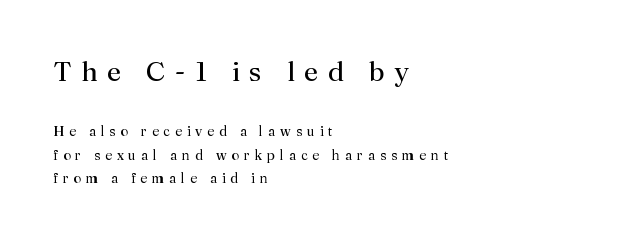
Visually, the top section dominates because its glyphs are scaled up. The typesetting does not lean heavy: it is not bold. Each line starts at the same left margin while the right side varies. Does the type have serifs? Yes, each stem ends in a small foot.
